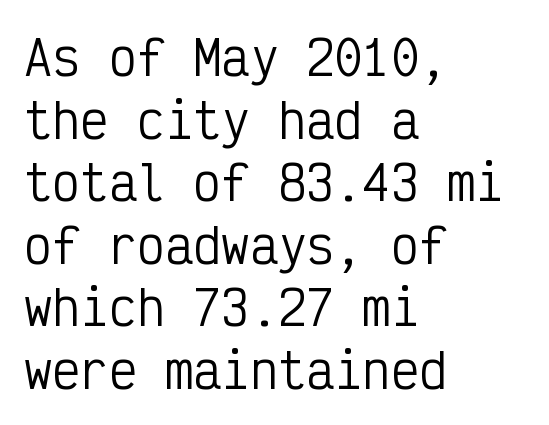
Nothing unusual about the tracking: characters are spaced as the font intends. This sample uses a sans-serif face. Note the uniform advance width — an 'i' takes as much space as an 'm'. The baseline area is clear. No chunkiness to these letters — they're not bold. If you measured baseline to baseline, you'd find a middling distance.
